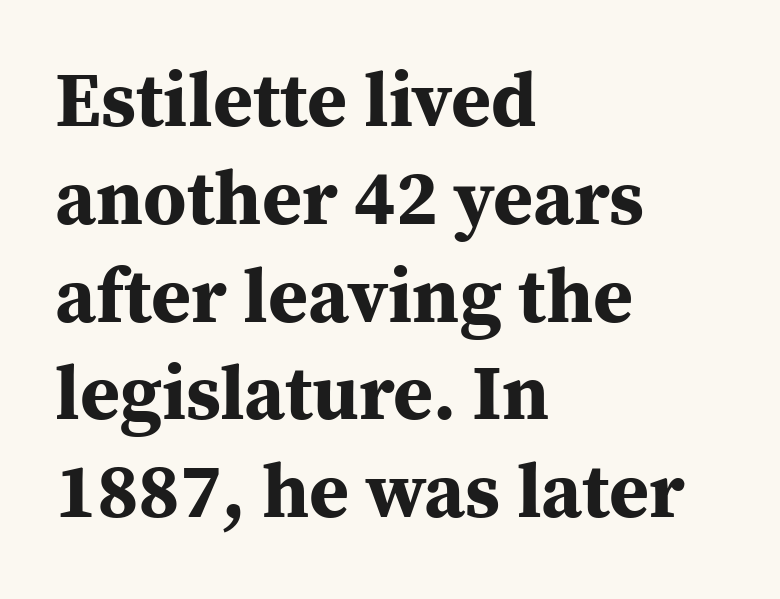
The text was rendered using a seriffed face with decorative stroke endings. Line spacing here is normal. As a designer I'd log this as weight 700, bold. Line starts are locked; line ends wander.
